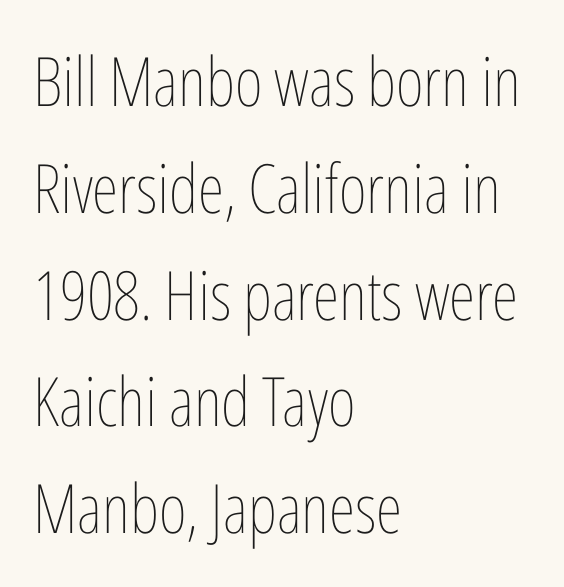
{"italic": "no", "bold": "no", "weight": "thin", "width": "condensed", "stroke_contrast": "low", "x_height": "medium", "monospaced": "no", "underline": "no", "align": "left", "line_spacing": "normal", "line_spacing_ratio": 1.57, "letter_spacing": "normal", "letter_spacing_em": 0.0, "glyph_px": 68}
